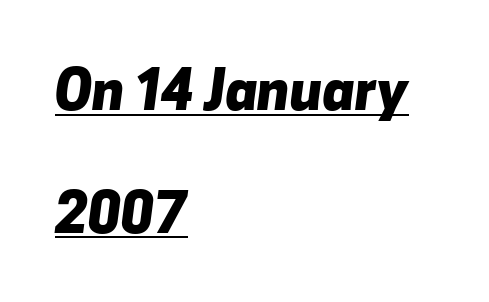
A typesetter would call this proportional, since set widths differ per character. Is the letter spacing exaggerated? No — it looks like the ordinary default. The letters carry no serifs — their stems end cleanly without finishing strokes. Each new line begins a long way beneath the previous one.
